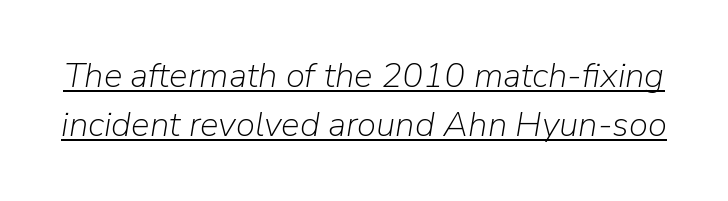
Q: Is the text bold? A: No.
Q: Is the text italic (slanted)? A: Yes, it leans right by about 9 degrees.
Q: Is the text underlined? A: Yes.
Q: Is the spacing between letters normal or unusually wide? A: Normal.
Q: Is the spacing between lines tight, normal or loose? A: Normal.
Q: Width (condensed, normal, or wide)? A: Normal.
Q: Stroke contrast? A: Low.
Q: x-height? A: Medium.
Q: Monospaced? A: No.
